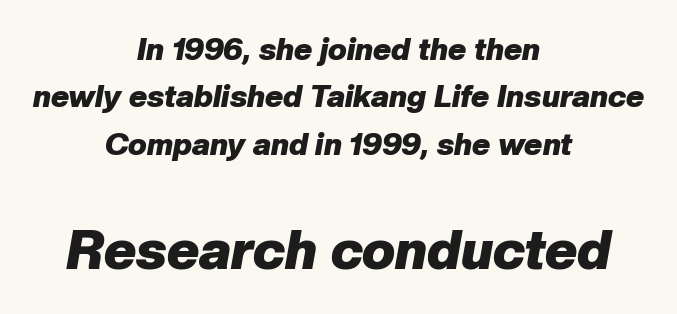
A centered setting, common on invitations and titles, is used for this passage. Regular leading. A full-strength bold gives these letters their thick strokes. The horizontal fit of the characters is conventional and even. This sample has the flowing, uneven cadence of proportional lettering. The strip under each line holds only bare page.
